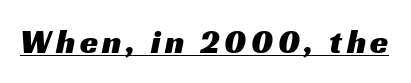
The image shows 33 px wide sans-serif type; set underlined; medium stroke contrast and a medium x-height.
